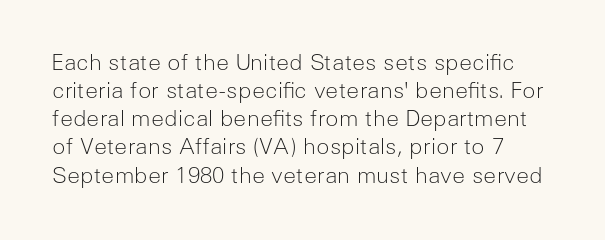
Q: Is the text bold? A: No.
Q: Is the text italic (slanted)? A: No, it is upright.
Q: Is the text underlined? A: No.
Q: Is the spacing between letters normal or unusually wide? A: Normal.
Q: Is the spacing between lines tight, normal or loose? A: Normal.
